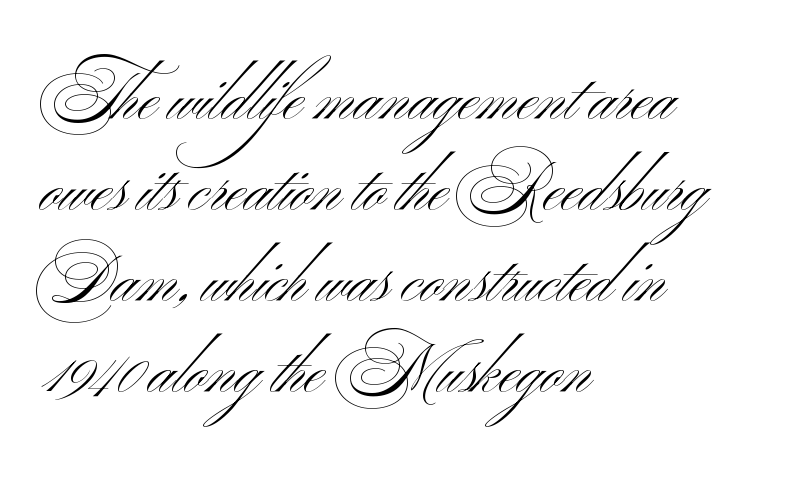
The image shows 66 px light, wide sans-serif type; set left-aligned, normal line spacing (1.38x), normal letter spacing, not underlined; medium stroke contrast and a small x-height.
